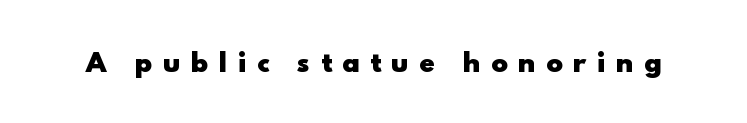
Between one letter and the next there's a generous, obvious gap. The space beneath each line is pristine and unruled. Does the weight exceed regular? Yes, all the way to bold. The letters stand upright; this is a roman face.
